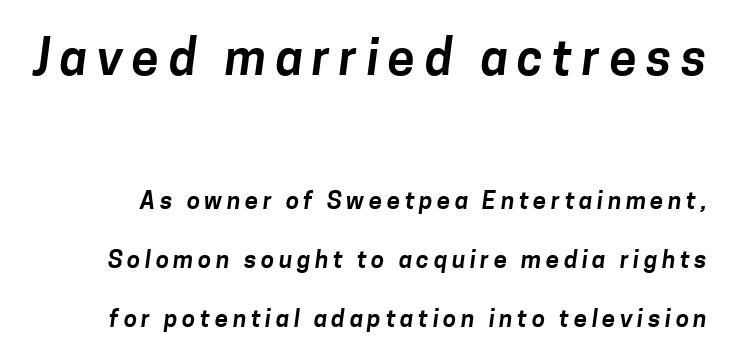
The image shows 49 px sans-serif type; set loose line spacing (2.45x), not underlined; the first (top) block is 2.04x larger; low stroke contrast and a medium x-height.
